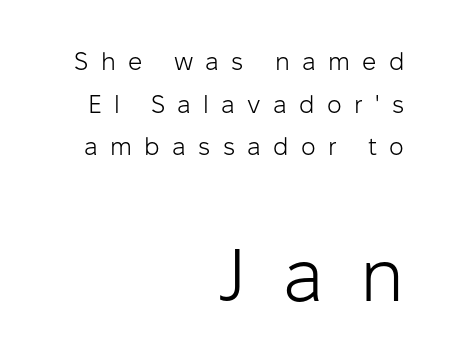
The image shows 74 px light sans-serif type, upright; set right-aligned, line spacing 1.71x, unusually wide letter spacing (+0.49 em), not underlined; the second (bottom) block is 2.96x larger; low stroke contrast and a medium x-height.
